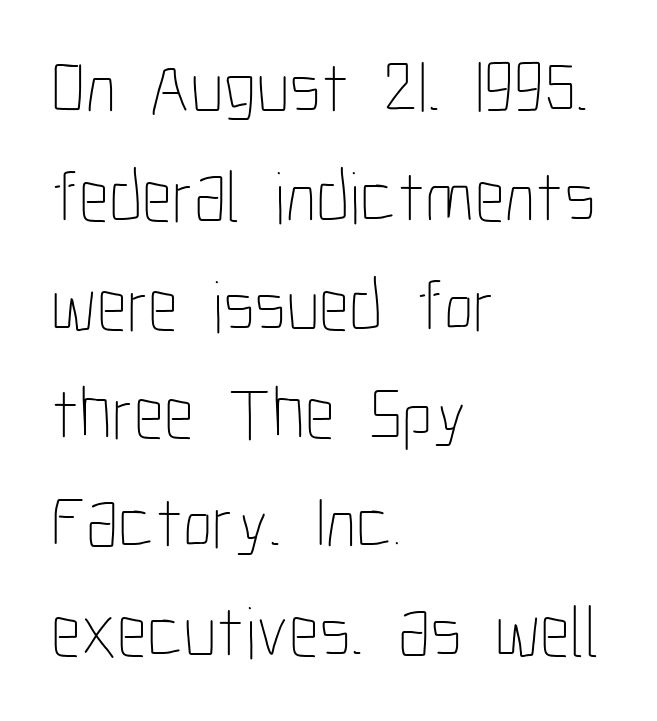
Nobody touched the tracking dial on this one. Ordinary non-slanted type is in use. The specimen omits any rule beneath the text block's lines. The strokes are not fattened; the text isn't bold. Horizontal alignment here is leftward, the default for most running prose. Each letter keeps its own natural width here, so spacing adapts to shape.
